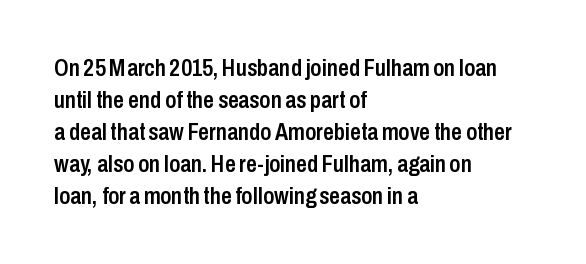
{"italic": "no", "bold": "semi", "underline": "no", "align": "left", "line_spacing": "normal", "line_spacing_ratio": 1.33, "letter_spacing": "normal", "letter_spacing_em": 0.0, "glyph_px": 24}
